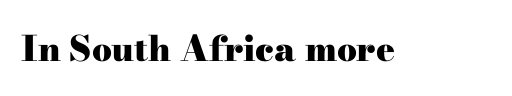
The image shows 35 px heavy, wide serif type, upright; set normal letter spacing, not underlined; high stroke contrast and a small x-height.
